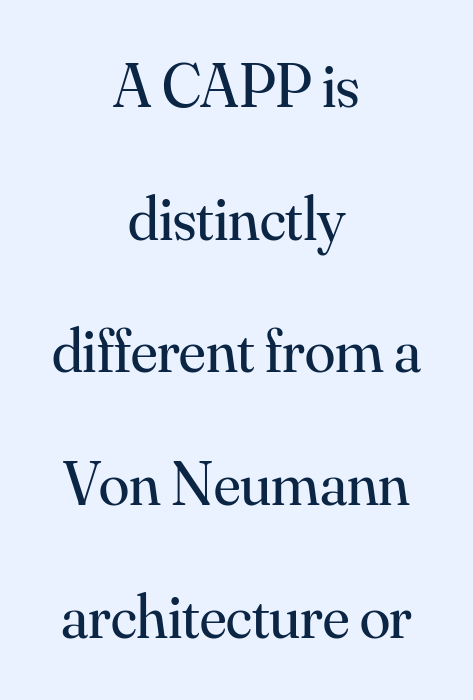
The image shows 62 px regular-weight serif type, upright; set centered, loose line spacing (2.14x), normal letter spacing, not underlined; medium stroke contrast and a small x-height.
